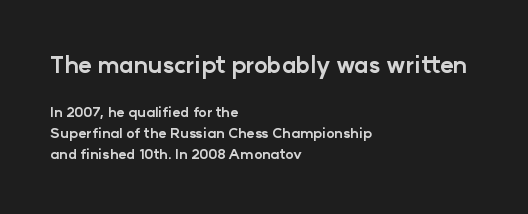
{"italic": "no", "bold": "yes", "underline": "no", "align": "left", "line_spacing": "normal", "line_spacing_ratio": 1.51, "letter_spacing": "normal", "letter_spacing_em": 0.0, "larger_block": "first", "size_ratio": 1.64, "glyph_px": 23}
